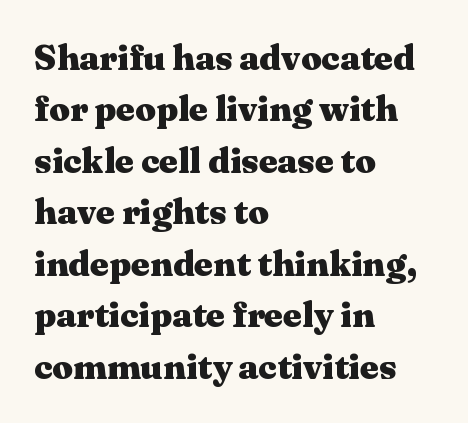
{"serif": "yes", "italic": "no", "bold": "yes", "weight": "heavy", "width": "wide", "stroke_contrast": "medium", "x_height": "medium", "monospaced": "no", "underline": "no", "align": "left", "line_spacing": "normal", "line_spacing_ratio": 1.43, "letter_spacing": "normal", "letter_spacing_em": 0.0, "glyph_px": 36}
